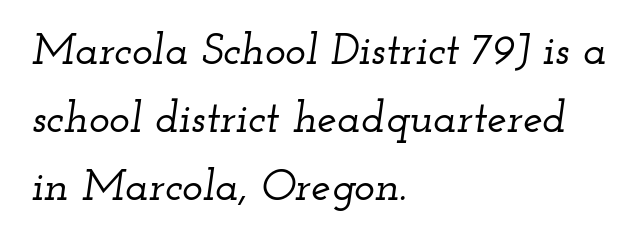
The setting favours the left margin, as ordinary paragraphs usually do. These lines are composed in type with serifs. The passage shown is typed in a proportional face where columns would drift. Horizontal bands of white between lines are of average thickness. This sample uses plain, unmodified letter spacing.
